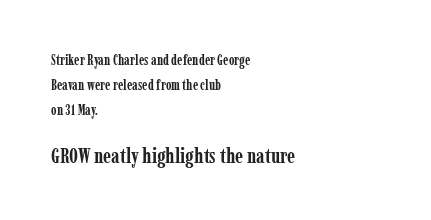
The image shows 21 px bold type, upright; set left-aligned, line spacing 1.78x, normal letter spacing, not underlined; the second (bottom) block is 1.5x larger.
